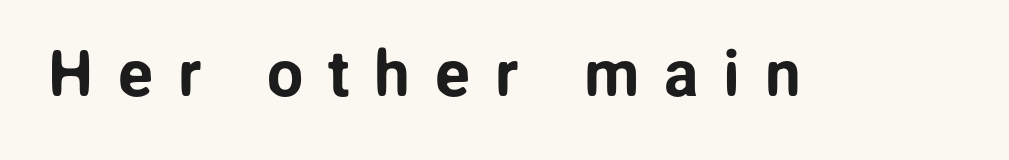
Q: Is the text italic (slanted)? A: No, it is upright.
Q: Is the typeface a serif or a sans-serif typeface? A: Sans-serif.
Q: Is the text underlined? A: No.
Q: Is the spacing between letters normal or unusually wide? A: Unusually wide.
Q: Width (condensed, normal, or wide)? A: Normal.
Q: Stroke contrast? A: Low.
Q: x-height? A: Medium.
Q: Monospaced? A: No.
